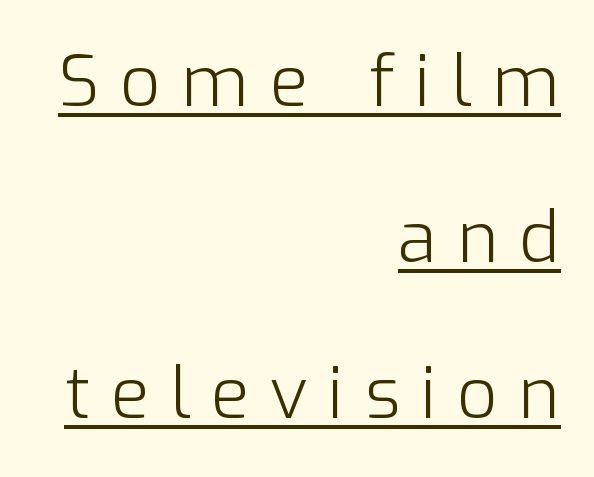
Regarding serifs, this sample does without them. Decoration check: the copy is underlined. Reading down the block, your eye finds every line finishing at a fixed right position. Vertically, the passage feels expansive, rows floating well apart. Each letter keeps its own natural width here, so spacing adapts to shape.
